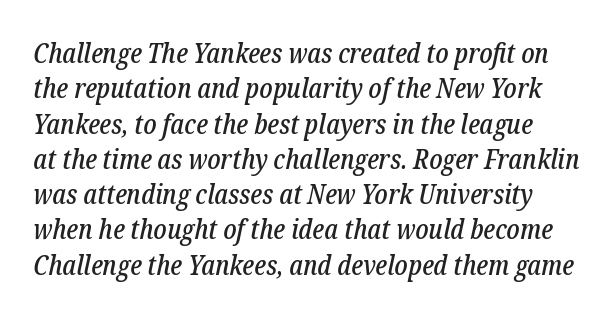
The image shows 28 px condensed serif type, italic (leaning right); set normal line spacing (1.26x), normal letter spacing, not underlined; low stroke contrast and a medium x-height.
